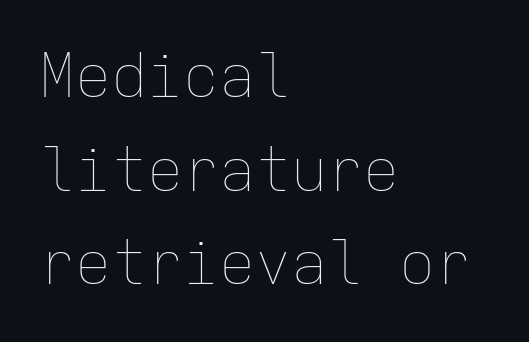
Nothing heavy about these letters — not bold at all. The passage shown has conventional tracking throughout. These lines are rendered in a fixed-pitch font. Quick note: underline off. Vertical spacing — default.
